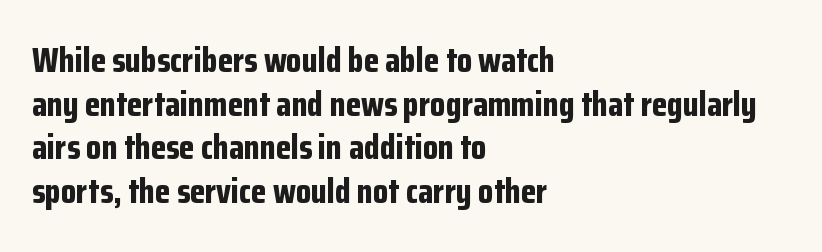
Examine the stroke ends and you'll find no serifs. The compositor pushed each line to the left boundary. These lines were composed using upright roman letters. Default kerning and tracking; the words read as compact shapes. Plenty of ink on the page — the face is bold. Clear beneath every line of the passage.
